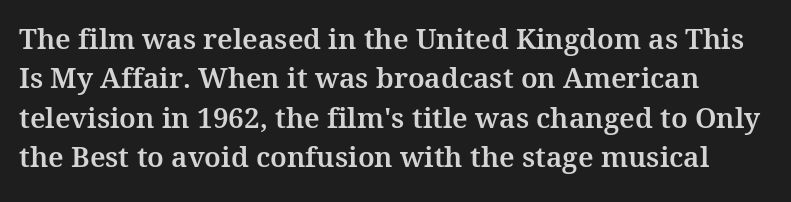
The image shows 28 px serif type, upright; set normal line spacing (1.41x), normal letter spacing, not underlined; medium stroke contrast and a medium x-height.
